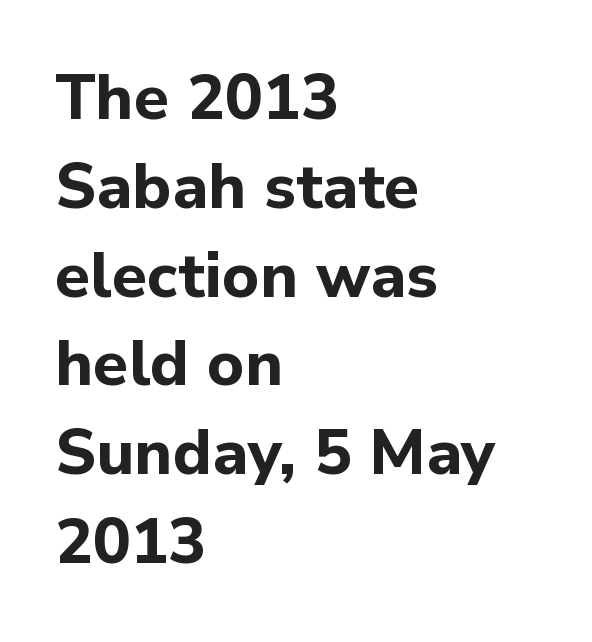
The image shows 63 px bold sans-serif type, upright; set left-aligned, normal line spacing (1.41x), normal letter spacing, not underlined; low stroke contrast and a medium x-height.
